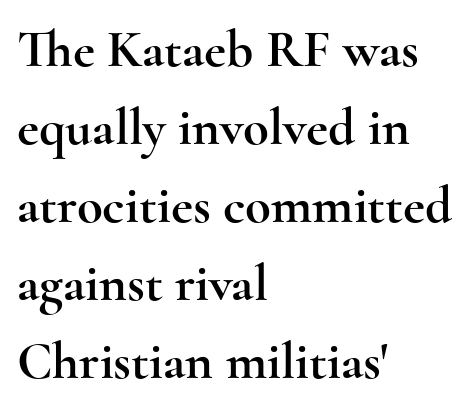
The ragged edge is on the right, which tells us the setting is flush left. Observe the serifs anchoring each vertical stroke in this sample. Leading: standard. The letterforms sit shoulder to shoulder at normal distance. The letters advance in unequal steps, a hallmark of proportional type.
